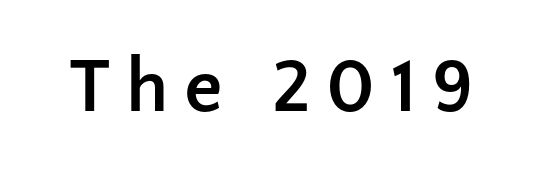
{"serif": "no", "italic": "no", "bold": "yes", "weight": "semibold", "width": "normal", "stroke_contrast": "low", "x_height": "medium", "monospaced": "no", "underline": "no", "letter_spacing": "wide", "letter_spacing_em": 0.2, "glyph_px": 77}
